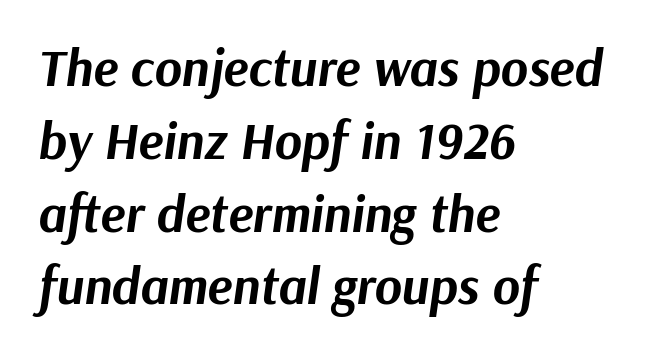
The characters look thick and weighty, a clear bold. Each word holds together tightly as a unit, with standard inter-letter gaps. The strip under each line holds only bare page. Italic: yes, the glyphs are oblique.
